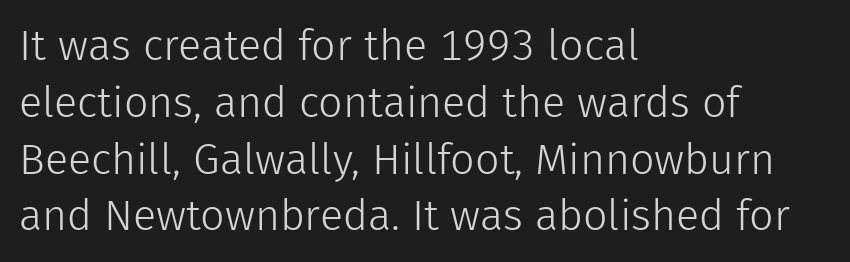
Q: Is the text bold? A: No.
Q: Is the text italic (slanted)? A: No, it is upright.
Q: Is the typeface a serif or a sans-serif typeface? A: Sans-serif.
Q: Is the text underlined? A: No.
Q: How is the paragraph aligned? A: Left-aligned.
Q: Is the spacing between letters normal or unusually wide? A: Normal.
Q: Is the spacing between lines tight, normal or loose? A: Normal.
Q: Width (condensed, normal, or wide)? A: Normal.
Q: Stroke contrast? A: Low.
Q: x-height? A: Medium.
Q: Monospaced? A: No.
